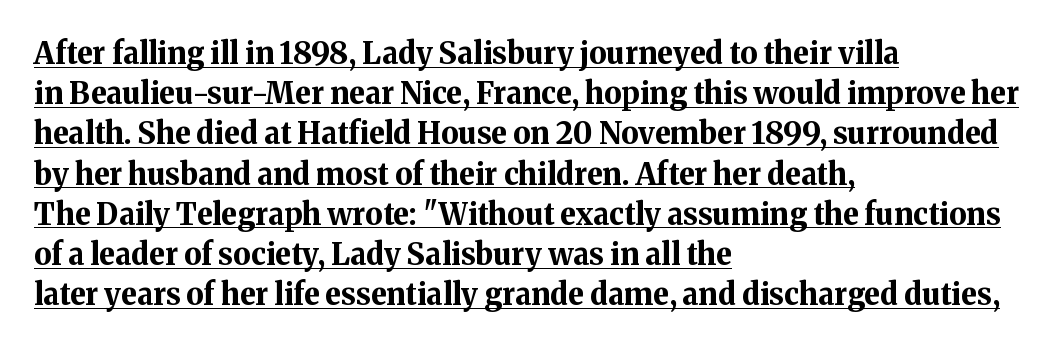
The image shows 30 px bold serif type, upright; set left-aligned, normal line spacing (1.34x), normal letter spacing, underlined; medium stroke contrast and a medium x-height.
